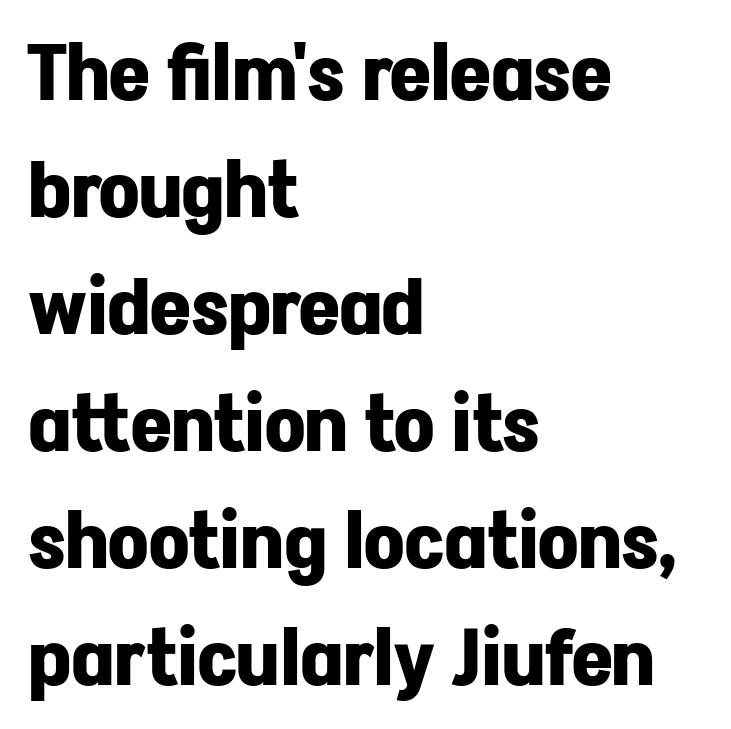
The image shows 79 px bold sans-serif type, upright; set left-aligned, normal line spacing (1.48x), normal letter spacing, not underlined; low stroke contrast and a medium x-height.
